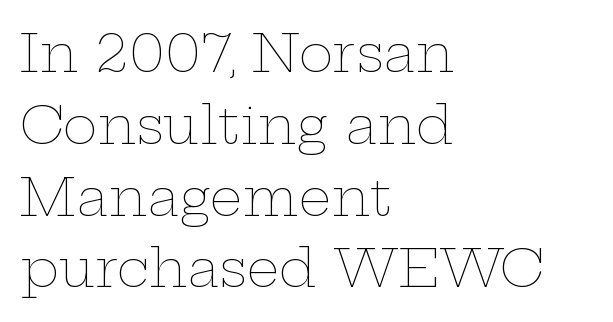
The image shows 52 px thin, wide type, upright; set left-aligned, normal line spacing (1.38x), normal letter spacing, not underlined; low stroke contrast and a medium x-height.
